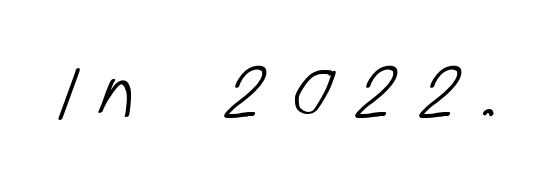
The image shows 77 px light sans-serif type; set unusually wide letter spacing (+0.34 em), not underlined; low stroke contrast and a medium x-height.
